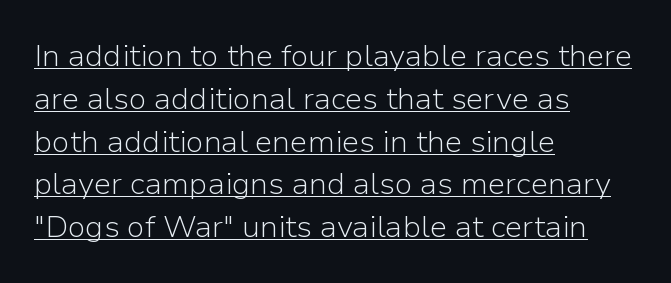
Q: Is the text bold? A: No.
Q: Is the text italic (slanted)? A: No, it is upright.
Q: Is the typeface a serif or a sans-serif typeface? A: Sans-serif.
Q: Is the text underlined? A: Yes.
Q: How is the paragraph aligned? A: Left-aligned.
Q: Is the spacing between letters normal or unusually wide? A: Normal.
Q: Is the spacing between lines tight, normal or loose? A: Normal.
Q: Width (condensed, normal, or wide)? A: Normal.
Q: Stroke contrast? A: Low.
Q: x-height? A: Medium.
Q: Monospaced? A: No.
